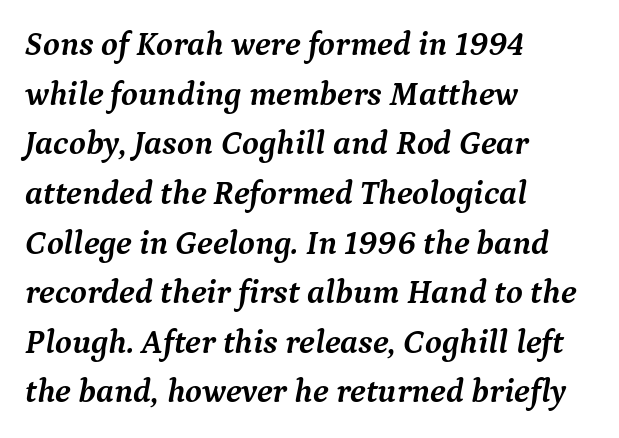
Q: Is the text bold? A: Yes.
Q: Is the text italic (slanted)? A: Yes, it leans right by about 9 degrees.
Q: Is the typeface a serif or a sans-serif typeface? A: Serif.
Q: Is the text underlined? A: No.
Q: How is the paragraph aligned? A: Left-aligned.
Q: Is the spacing between letters normal or unusually wide? A: Normal.
Q: Is the spacing between lines tight, normal or loose? A: Normal.
Q: Width (condensed, normal, or wide)? A: Normal.
Q: Stroke contrast? A: Medium.
Q: x-height? A: Medium.
Q: Monospaced? A: No.
